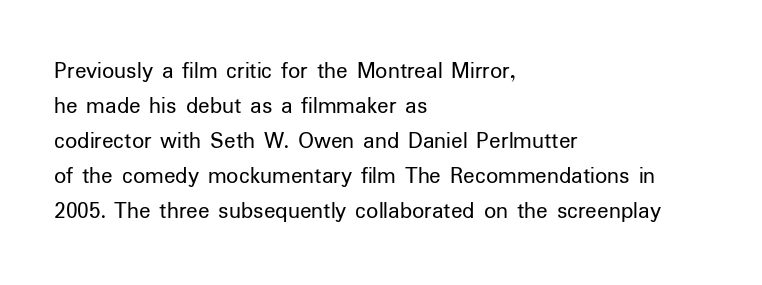
Q: Is the text bold? A: No.
Q: Is the text italic (slanted)? A: No, it is upright.
Q: Is the text underlined? A: No.
Q: How is the paragraph aligned? A: Left-aligned.
Q: Is the spacing between letters normal or unusually wide? A: Normal.
Q: Is the spacing between lines tight, normal or loose? A: Normal.
